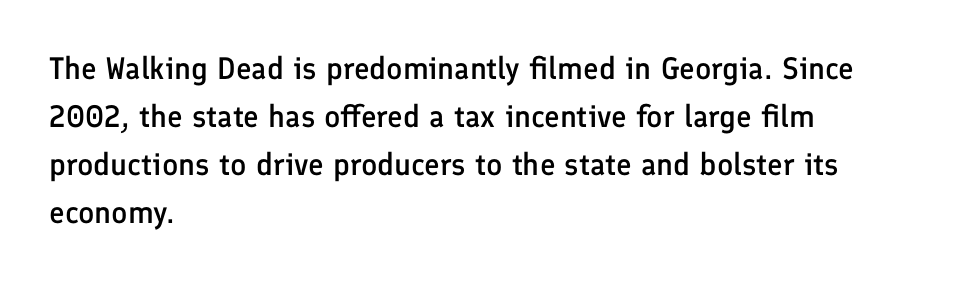
{"serif": "no", "italic": "no", "bold": "semi", "weight": "semibold", "width": "normal", "stroke_contrast": "low", "x_height": "medium", "monospaced": "no", "underline": "no", "align": "left", "line_spacing": "normal", "line_spacing_ratio": 1.55, "letter_spacing": "normal", "letter_spacing_em": 0.0, "glyph_px": 31}
